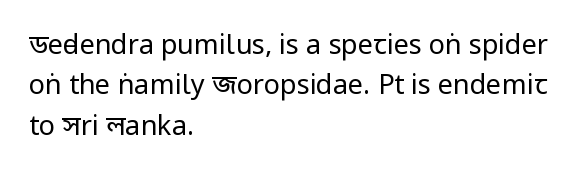
The passage shown stacks its lines at a standard gap. Students, note that the glyphs here touch the page at normal intervals. This reads as an unemphasized weight, regular at the heaviest. Typeset ragged right — the left edge is the straight one. No italicization has been applied; the sample stays upright.
